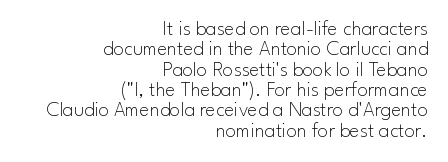
The image shows 21 px text type, upright; set right-aligned, tight line spacing (0.97x), normal letter spacing, not underlined.
